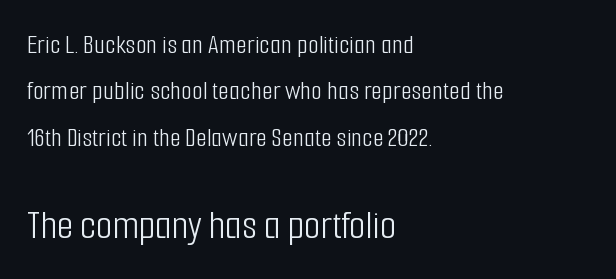
{"serif": "no", "italic": "no", "bold": "no", "weight": "light", "width": "condensed", "stroke_contrast": "low", "x_height": "medium", "monospaced": "no", "underline": "no", "align": "left", "line_spacing": "normal", "line_spacing_ratio": 1.66, "letter_spacing": "normal", "letter_spacing_em": 0.0, "larger_block": "second", "size_ratio": 1.5, "glyph_px": 42}
